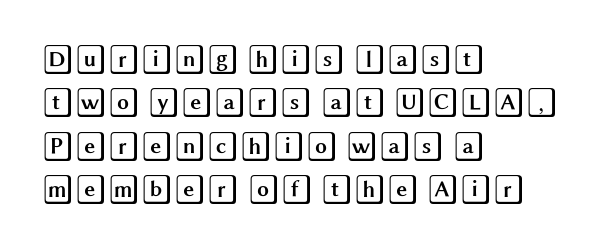
The image shows 30 px wide type, upright; set left-aligned, normal line spacing (1.45x), normal letter spacing, not underlined; a large x-height.
